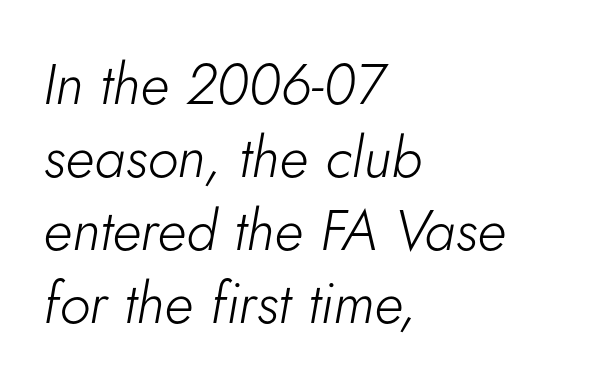
The image shows 57 px light type, italic (leaning right); set left-aligned, normal line spacing (1.28x), normal letter spacing, not underlined; low stroke contrast and a small x-height.
